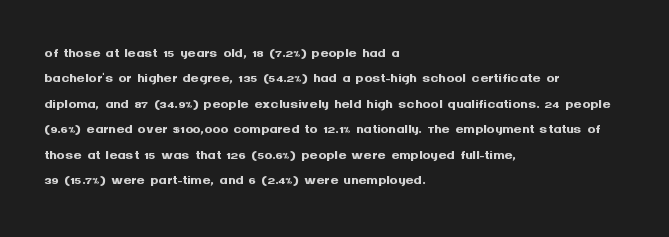
Q: Is the text bold? A: Yes.
Q: Is the text italic (slanted)? A: No, it is upright.
Q: Is the text underlined? A: No.
Q: How is the paragraph aligned? A: Left-aligned.
Q: Is the spacing between letters normal or unusually wide? A: Normal.
Q: Is the spacing between lines tight, normal or loose? A: Normal.
